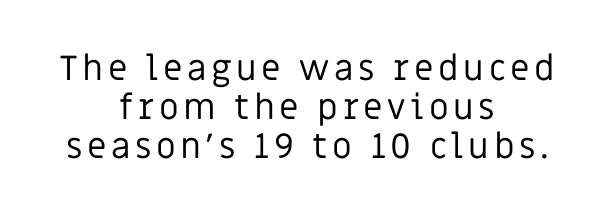
{"serif": "no", "italic": "no", "bold": "no", "weight": "regular", "width": "normal", "stroke_contrast": "low", "x_height": "large", "monospaced": "no", "underline": "no", "align": "center", "line_spacing": "tight", "line_spacing_ratio": 1.11, "glyph_px": 35}
